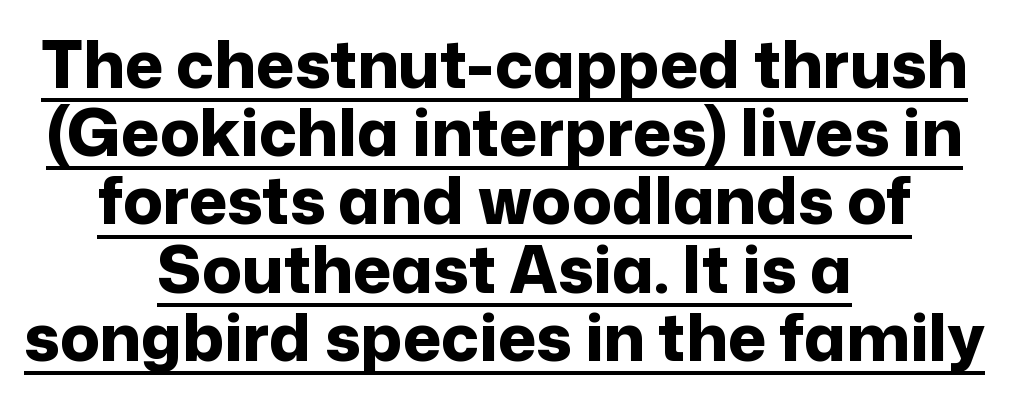
{"serif": "no", "italic": "no", "bold": "yes", "weight": "bold", "width": "normal", "stroke_contrast": "low", "x_height": "medium", "monospaced": "no", "underline": "yes", "align": "center", "line_spacing": "tight", "line_spacing_ratio": 1.05, "letter_spacing": "normal", "letter_spacing_em": 0.0, "glyph_px": 65}
